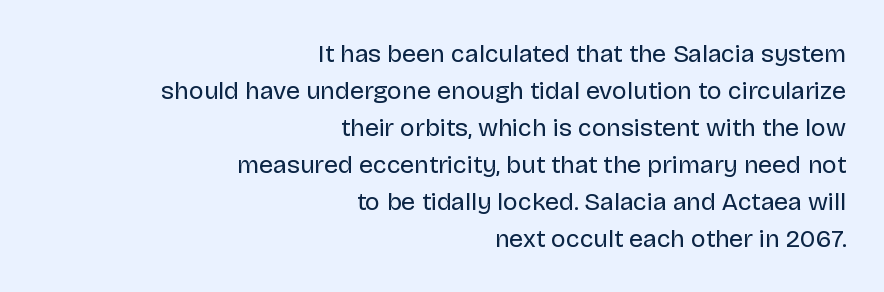
Each word holds together tightly as a unit, with standard inter-letter gaps. The space directly below the letters is spotless. The specimen reads as upright at a glance. Think standard paragraph weight, or any step lighter than that. Each new line begins a customary step beneath the previous one.
